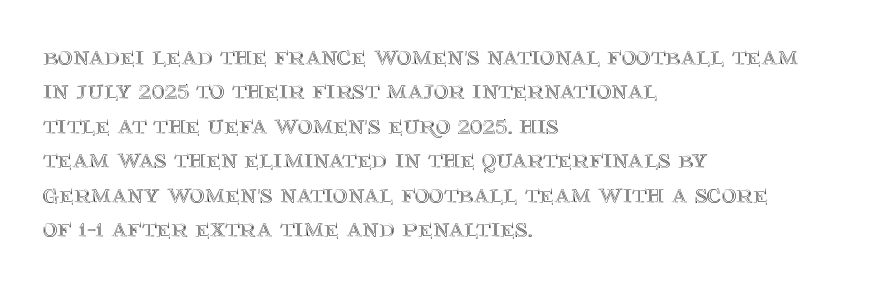
Q: Is the text italic (slanted)? A: No, it is upright.
Q: Is the text underlined? A: No.
Q: How is the paragraph aligned? A: Left-aligned.
Q: Is the spacing between letters normal or unusually wide? A: Normal.
Q: Width (condensed, normal, or wide)? A: Normal.
Q: x-height? A: Large.
Q: Monospaced? A: No.
